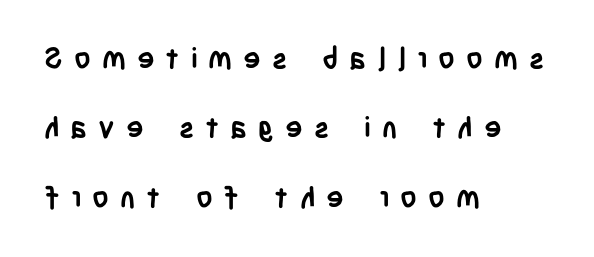
Q: Is the text bold? A: Yes.
Q: Is the text italic (slanted)? A: No, it is upright.
Q: Is the typeface a serif or a sans-serif typeface? A: Sans-serif.
Q: Is the text underlined? A: No.
Q: How is the paragraph aligned? A: Left-aligned.
Q: Is the spacing between letters normal or unusually wide? A: Unusually wide.
Q: Is the spacing between lines tight, normal or loose? A: Loose.
Q: Width (condensed, normal, or wide)? A: Condensed.
Q: Stroke contrast? A: Low.
Q: x-height? A: Large.
Q: Monospaced? A: No.
